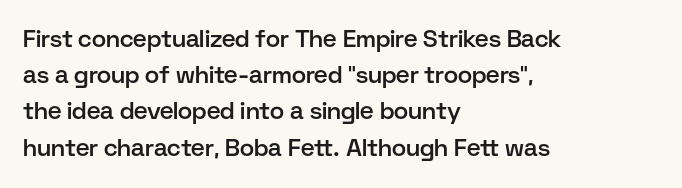
Quick note: not italic, upright. The baseline area is clear. Short and long lines alike share a common starting point at left. Students, observe: this is what conventionally led text looks like.
